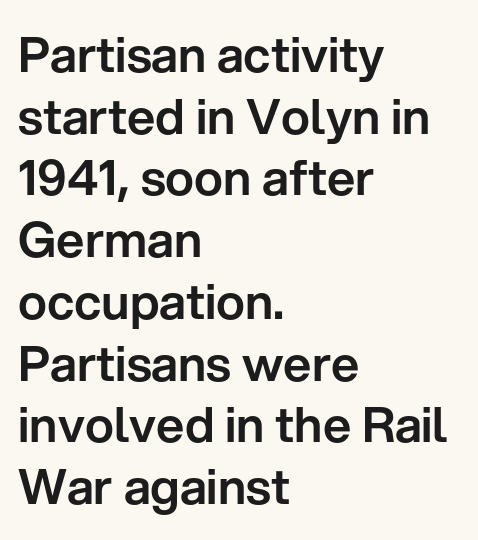
Q: Is the text italic (slanted)? A: No, it is upright.
Q: Is the typeface a serif or a sans-serif typeface? A: Sans-serif.
Q: Is the text underlined? A: No.
Q: How is the paragraph aligned? A: Left-aligned.
Q: Is the spacing between letters normal or unusually wide? A: Normal.
Q: Is the spacing between lines tight, normal or loose? A: Normal.
Q: Width (condensed, normal, or wide)? A: Normal.
Q: Stroke contrast? A: Low.
Q: x-height? A: Medium.
Q: Monospaced? A: No.
